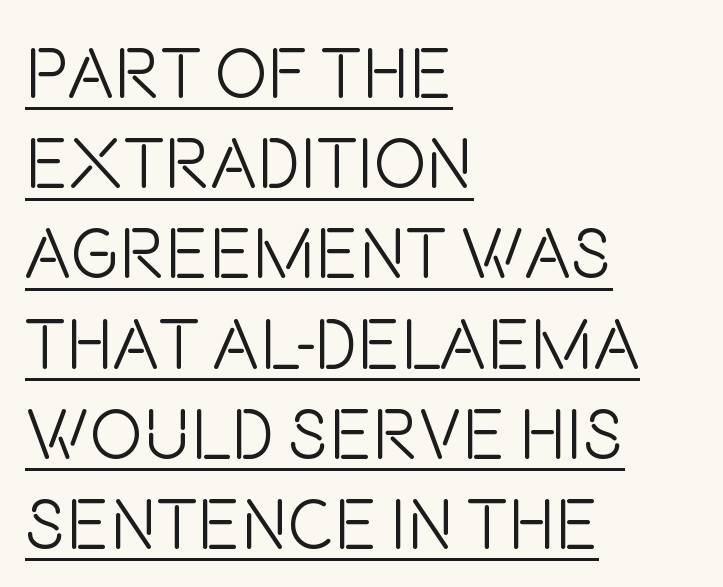
The image shows 71 px light, condensed sans-serif type, upright; set left-aligned, normal line spacing (1.27x), normal letter spacing, underlined; low stroke contrast and a large x-height.
